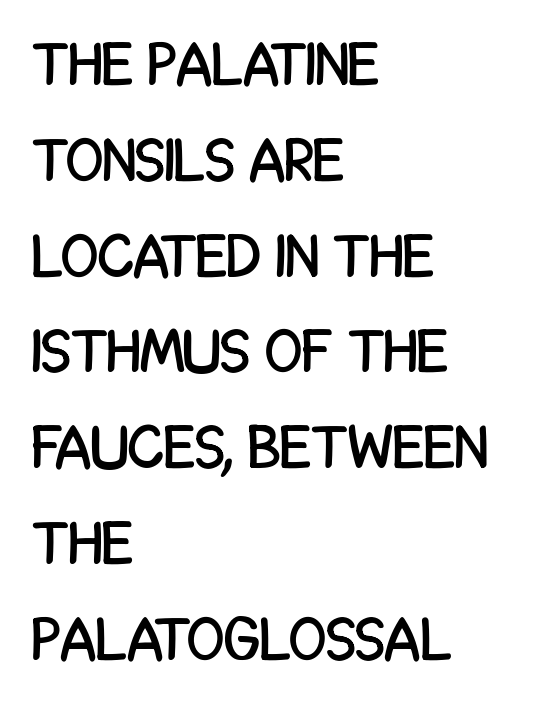
Q: Is the text italic (slanted)? A: No, it is upright.
Q: Is the typeface a serif or a sans-serif typeface? A: Sans-serif.
Q: Is the text underlined? A: No.
Q: How is the paragraph aligned? A: Left-aligned.
Q: Is the spacing between letters normal or unusually wide? A: Normal.
Q: Is the spacing between lines tight, normal or loose? A: Normal.
Q: Width (condensed, normal, or wide)? A: Condensed.
Q: Stroke contrast? A: Low.
Q: x-height? A: Large.
Q: Monospaced? A: No.
